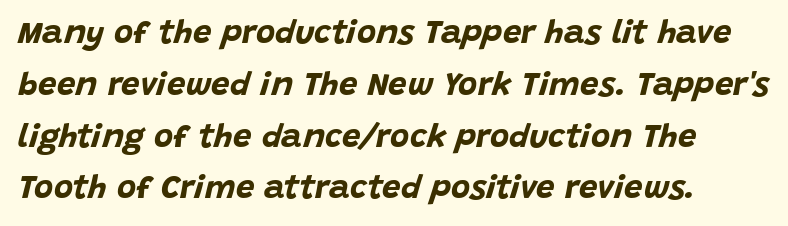
The letters are bold, with thick, heavy strokes. The rendering uses a moderate line-height, typical for paragraphs. The axis of the letterforms is tilted away from vertical. How are the letters spaced? Ordinarily, with no added tracking.
